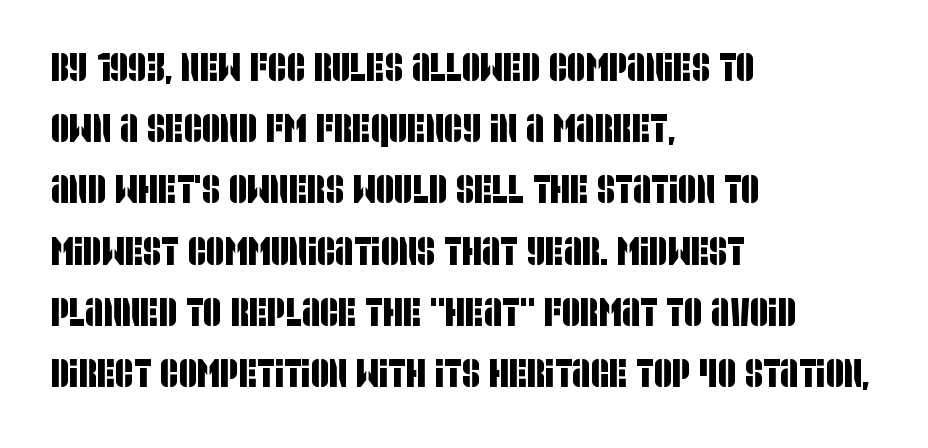
Leading matches the norm, producing a regular column. Just letters on the line, the space beneath them empty. To sum up the face: it is a sans, with no serifs. The paragraph has a hard left edge and a soft right edge. Between one letter and the next there's only the usual sliver of space. Proportional: the letters do not fall into vertical columns.
